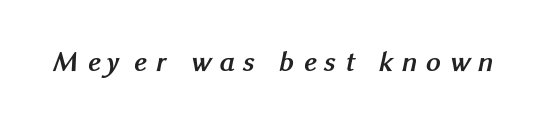
Q: Is the text bold? A: Yes.
Q: Is the typeface a serif or a sans-serif typeface? A: Sans-serif.
Q: Is the text underlined? A: No.
Q: Is the spacing between letters normal or unusually wide? A: Unusually wide.
Q: Width (condensed, normal, or wide)? A: Normal.
Q: Stroke contrast? A: Medium.
Q: x-height? A: Medium.
Q: Monospaced? A: No.
